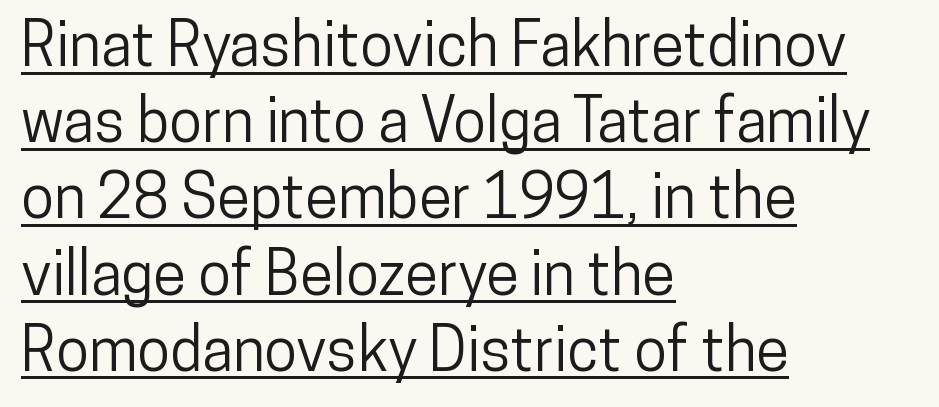
{"serif": "no", "italic": "no", "width": "condensed", "stroke_contrast": "low", "x_height": "medium", "monospaced": "no", "underline": "yes", "align": "left", "line_spacing": "normal", "line_spacing_ratio": 1.27, "letter_spacing": "normal", "letter_spacing_em": 0.0, "glyph_px": 60}
